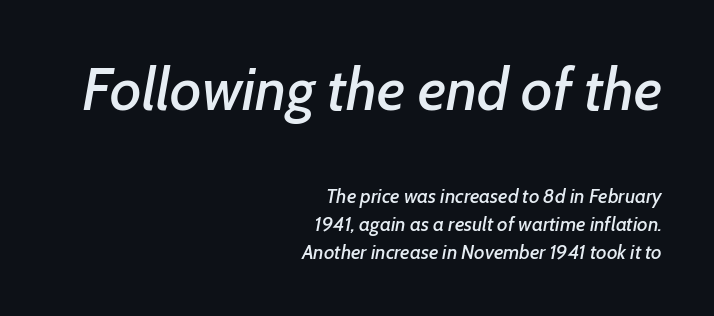
The image shows 60 px text type, italic (leaning right); set right-aligned, normal line spacing (1.39x), normal letter spacing, not underlined; the first (top) block is 3.0x larger; low stroke contrast and a medium x-height.
